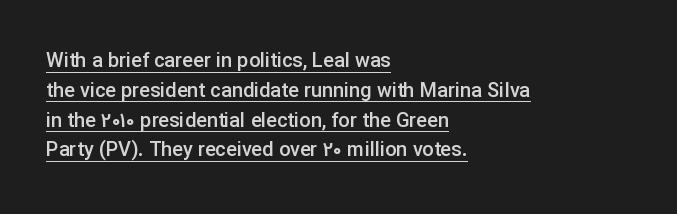
Short note: letters normally spaced. Characters remain perfectly vertical along every line. This sample carries an underscore along the baseline area. One-word summary of the alignment: left. A normal amount of white space separates one row of letters from the next.
